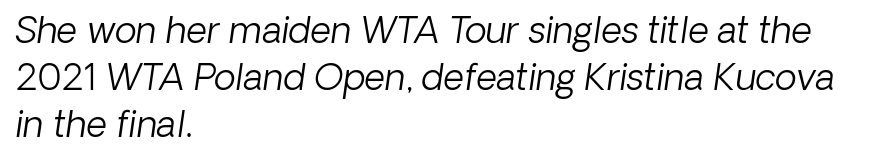
Q: Is the text bold? A: No.
Q: Is the typeface a serif or a sans-serif typeface? A: Sans-serif.
Q: Is the text underlined? A: No.
Q: How is the paragraph aligned? A: Left-aligned.
Q: Is the spacing between letters normal or unusually wide? A: Normal.
Q: Is the spacing between lines tight, normal or loose? A: Normal.
Q: Width (condensed, normal, or wide)? A: Normal.
Q: Stroke contrast? A: Low.
Q: x-height? A: Medium.
Q: Monospaced? A: No.
